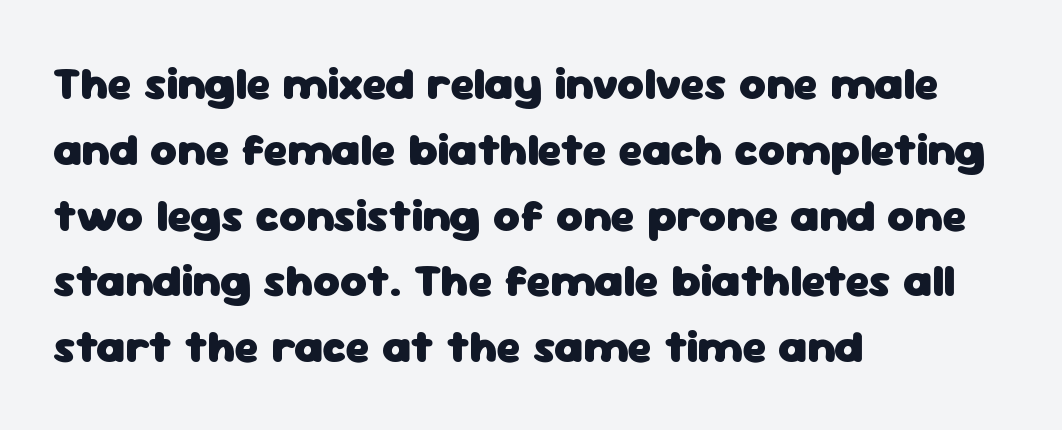
{"serif": "no", "italic": "no", "bold": "yes", "weight": "heavy", "width": "normal", "stroke_contrast": "low", "x_height": "medium", "monospaced": "no", "underline": "no", "align": "left", "line_spacing": "normal", "line_spacing_ratio": 1.43, "letter_spacing": "normal", "letter_spacing_em": 0.0, "glyph_px": 46}
